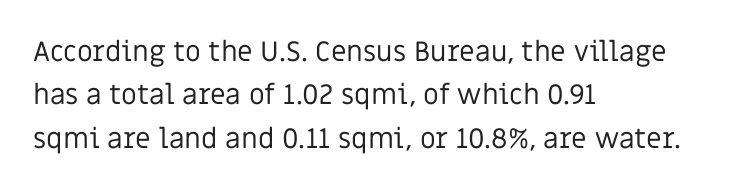
{"serif": "no", "italic": "no", "bold": "no", "weight": "regular", "width": "normal", "stroke_contrast": "low", "x_height": "large", "monospaced": "no", "underline": "no", "align": "left", "line_spacing": "normal", "line_spacing_ratio": 1.55, "letter_spacing": "normal", "letter_spacing_em": 0.0, "glyph_px": 28}
